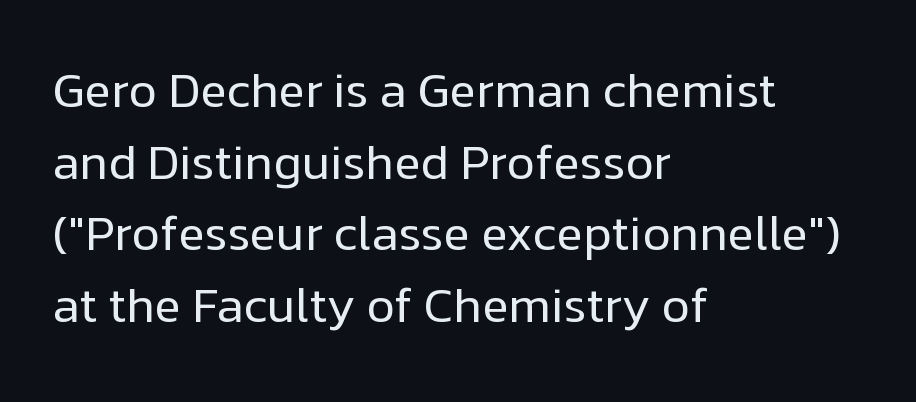
Q: Is the text bold? A: No.
Q: Is the text italic (slanted)? A: No, it is upright.
Q: Is the typeface a serif or a sans-serif typeface? A: Sans-serif.
Q: Is the text underlined? A: No.
Q: How is the paragraph aligned? A: Left-aligned.
Q: Is the spacing between letters normal or unusually wide? A: Normal.
Q: Is the spacing between lines tight, normal or loose? A: Normal.
Q: Width (condensed, normal, or wide)? A: Normal.
Q: Stroke contrast? A: Low.
Q: x-height? A: Medium.
Q: Monospaced? A: No.
